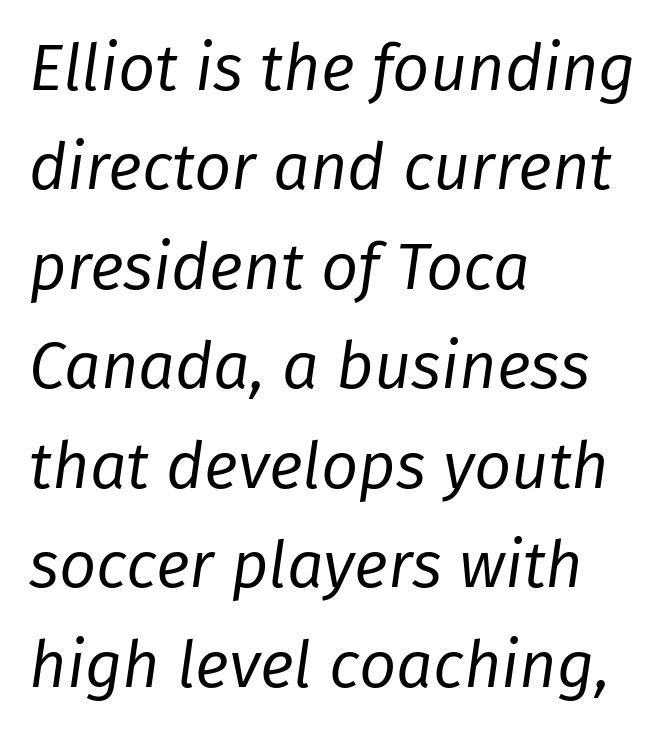
Q: Is the text bold? A: No.
Q: Is the text italic (slanted)? A: Yes, it leans right by about 8 degrees.
Q: Is the text underlined? A: No.
Q: How is the paragraph aligned? A: Left-aligned.
Q: Is the spacing between letters normal or unusually wide? A: Normal.
Q: Is the spacing between lines tight, normal or loose? A: Normal.
Q: Width (condensed, normal, or wide)? A: Normal.
Q: Stroke contrast? A: Low.
Q: x-height? A: Medium.
Q: Monospaced? A: No.
